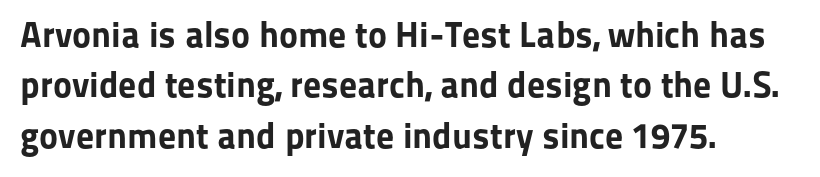
This sample uses plain, unmodified letter spacing. Spacing verdict: proportional, widths tailored to each character. Regarding leading, the lines here are spaced in the standard way. The string is rendered with underlining switched off. A dark, heavy texture on the line: the type is bold.
